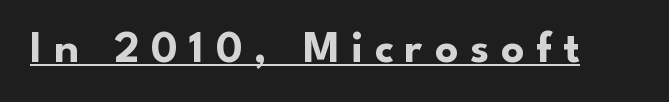
The image shows 45 px bold sans-serif type, upright; set unusually wide letter spacing (+0.26 em), underlined; low stroke contrast and a small x-height.
